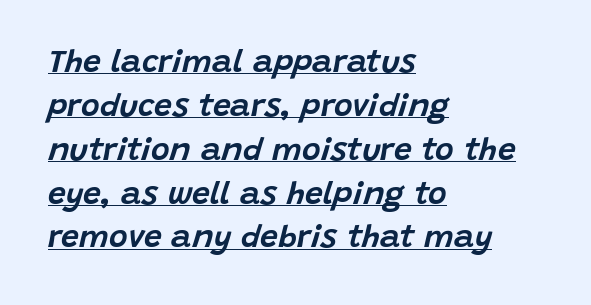
The image shows 32 px text type, italic (leaning right); set left-aligned, normal line spacing (1.37x), normal letter spacing, underlined; low stroke contrast and a large x-height.
